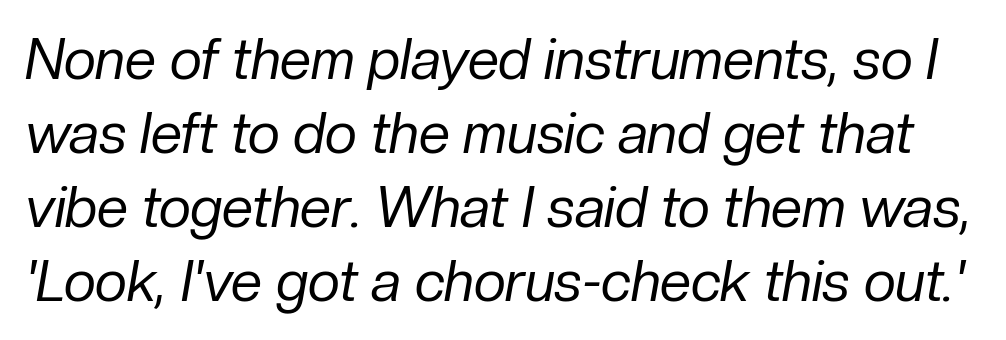
The image shows 56 px regular-weight type, italic (leaning right); set normal line spacing (1.32x), normal letter spacing, not underlined; low stroke contrast and a medium x-height.
